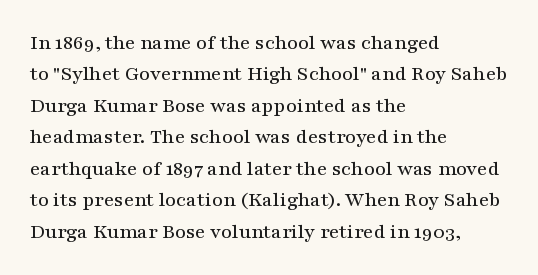
Unmarked baselines from the first word to the last. Every character sits straight up, as roman type does. The lines in this sample share a left origin and differ only in where they stop. Summary of vertical rhythm: regular, with standard interline spacing. Inter-character spacing is left at the font's built-in metrics.
